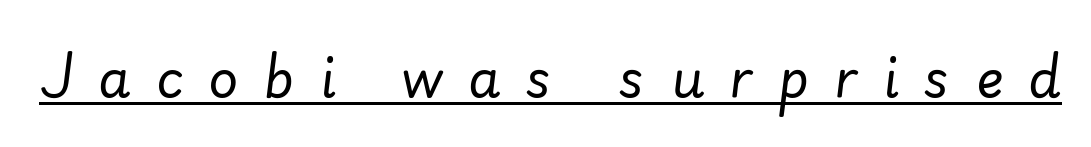
Q: Is the text bold? A: No.
Q: Is the text italic (slanted)? A: Yes, it leans right by about 7 degrees.
Q: Is the text underlined? A: Yes.
Q: Is the spacing between letters normal or unusually wide? A: Unusually wide.
Q: Width (condensed, normal, or wide)? A: Normal.
Q: Stroke contrast? A: Low.
Q: x-height? A: Small.
Q: Monospaced? A: No.
